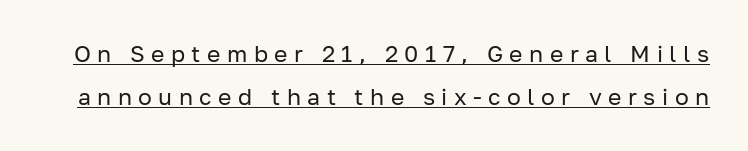
Each word looks stretched out because of the extra space between its letters. The specimen reads as upright at a glance. Underlining? Definitely there. On a weight scale, this lands at 450 or below.
